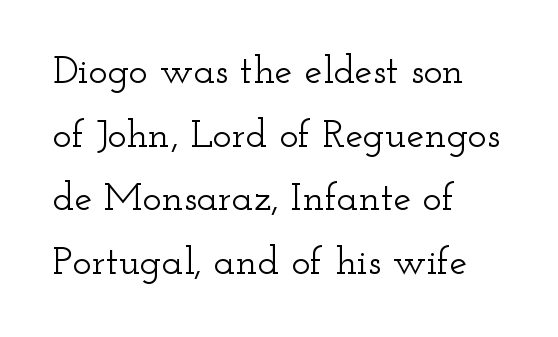
{"serif": "yes", "italic": "no", "width": "wide", "stroke_contrast": "low", "x_height": "small", "monospaced": "no", "underline": "no", "align": "left", "line_spacing": "normal", "line_spacing_ratio": 1.59, "letter_spacing": "normal", "letter_spacing_em": 0.0, "glyph_px": 40}
